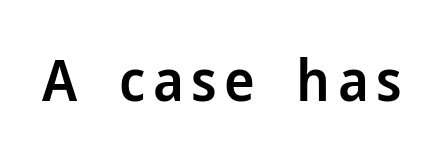
Looks like regular typesetting: each glyph gets only the width it needs. Grotesque or geometric, the face here clearly has no serifs. Italic? Not at all — the glyphs are vertical. Lines of text with bare space underneath.
